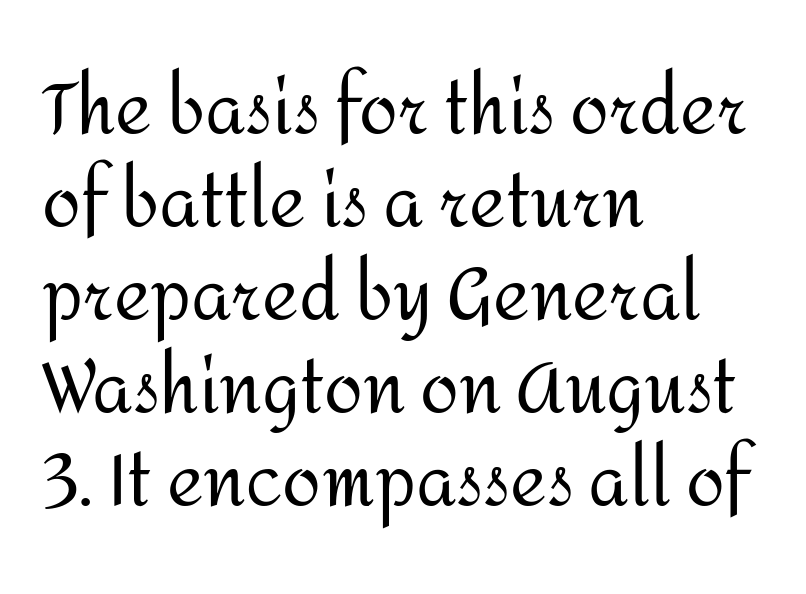
{"serif": "no", "italic": "no", "bold": "no", "weight": "regular", "width": "normal", "stroke_contrast": "medium", "x_height": "medium", "monospaced": "no", "underline": "no", "align": "left", "line_spacing": "normal", "line_spacing_ratio": 1.33, "letter_spacing": "normal", "letter_spacing_em": 0.0, "glyph_px": 70}
